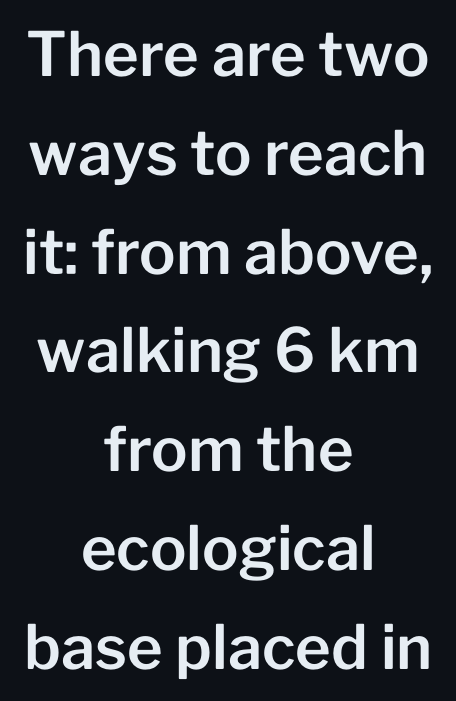
{"serif": "no", "italic": "no", "width": "normal", "stroke_contrast": "low", "x_height": "medium", "monospaced": "no", "underline": "no", "align": "center", "line_spacing": "normal", "line_spacing_ratio": 1.62, "letter_spacing": "normal", "letter_spacing_em": 0.0, "glyph_px": 61}
